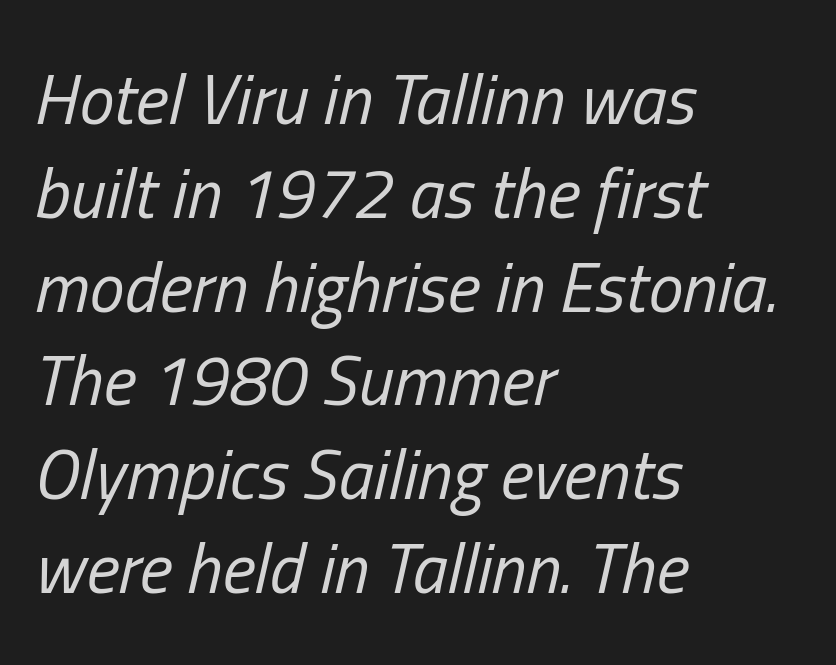
Note the varied advance widths — an 'i' is clearly narrower than an 'm'. The zone under the glyphs is completely vacant. Line starts are locked; line ends wander. Short note: letters normally spaced.
